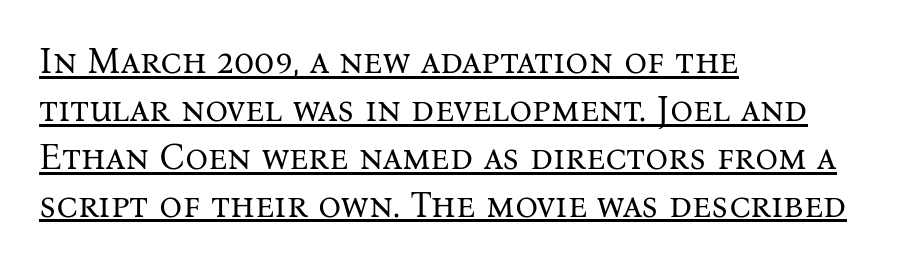
The image shows 36 px regular-weight serif type, upright; set left-aligned, normal line spacing (1.33x), normal letter spacing, underlined; medium stroke contrast and a medium x-height.
